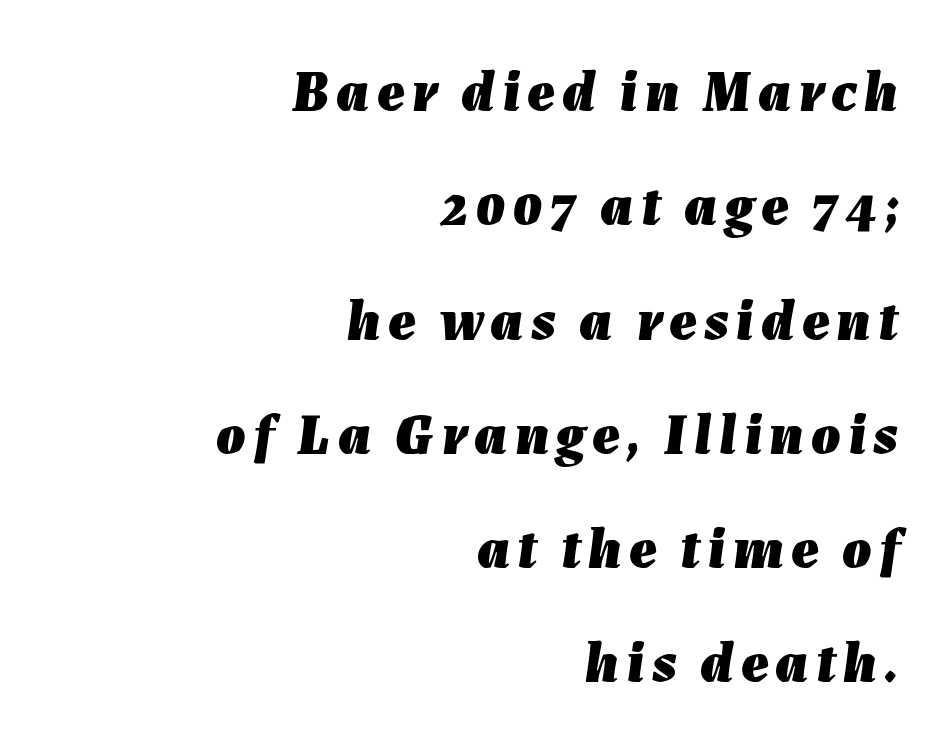
The image shows 58 px heavy type, italic (leaning right); set right-aligned, loose line spacing (1.97x), not underlined; low stroke contrast and a medium x-height.
